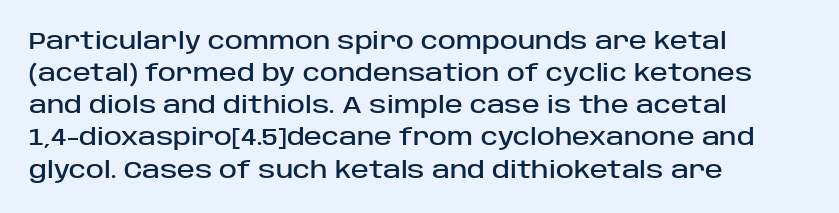
The image shows 24 px text type, upright; set left-aligned, normal line spacing (1.34x), normal letter spacing, not underlined.
